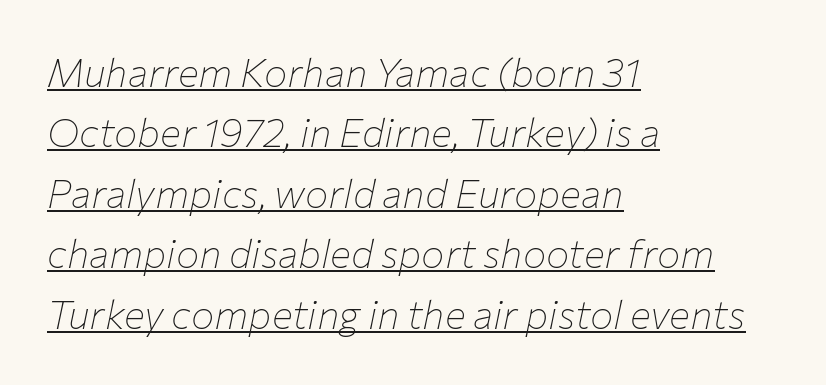
The image shows 39 px thin type, italic (leaning right); set left-aligned, normal line spacing (1.55x), normal letter spacing, underlined; low stroke contrast and a medium x-height.
